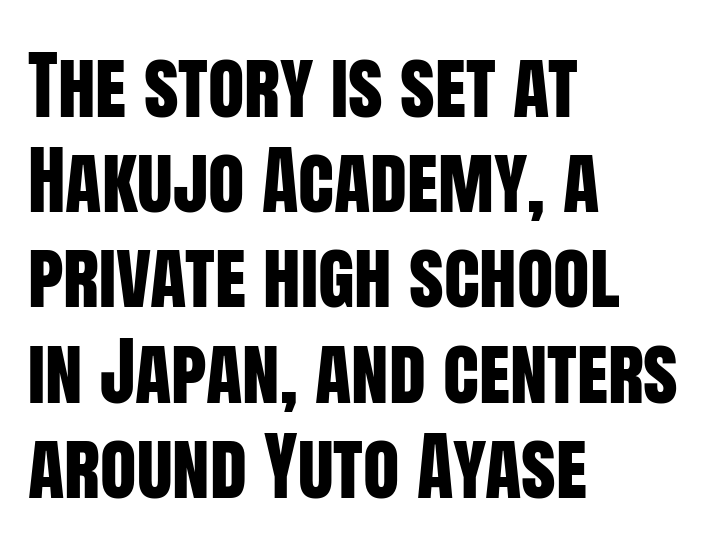
The image shows 75 px condensed sans-serif type, upright; set left-aligned, normal line spacing (1.27x), normal letter spacing, not underlined; low stroke contrast and a large x-height.
